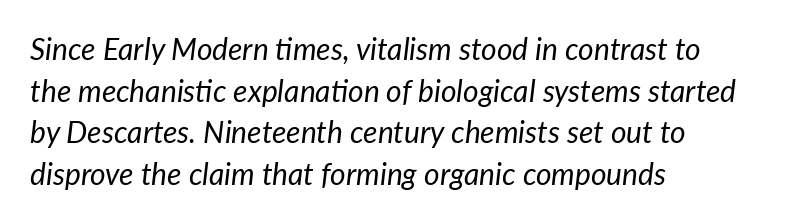
Proportional: the letters do not fall into vertical columns. The face looks like a standard text weight, possibly lighter. Glance below the letters and you will spot only blank space. In CSS terms this would be text-align: left. Compared with ordinary roman type, these characters are visibly tilted. There is no visible air inserted between adjacent glyphs.
